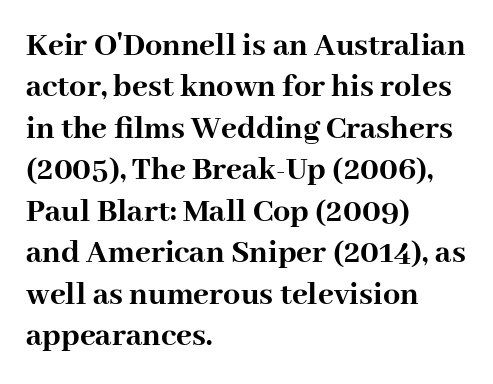
A clean baseline with only descenders dipping below it. Note the varied advance widths — an 'i' is clearly narrower than an 'm'. The lettering stays uniformly vertical, giving the passage a roman look. Thick stems and heavy bowls — unmistakably bold.
